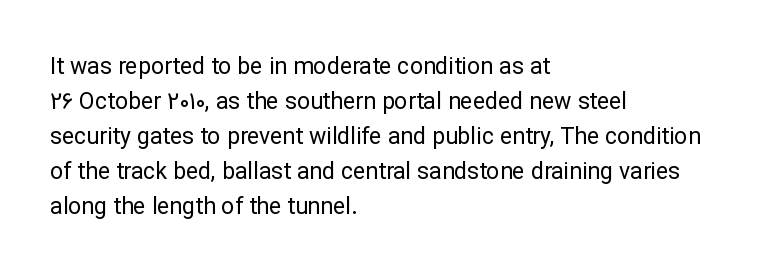
Weight: not bold — regular or lighter. The typesetter chose a ragged-right arrangement here. Each new line begins a customary step beneath the previous one. You could call the tracking neutral — neither tight nor loose. Only glyphs here, with clear space below each row. You can tell it's not italic because the verticals are truly vertical.
